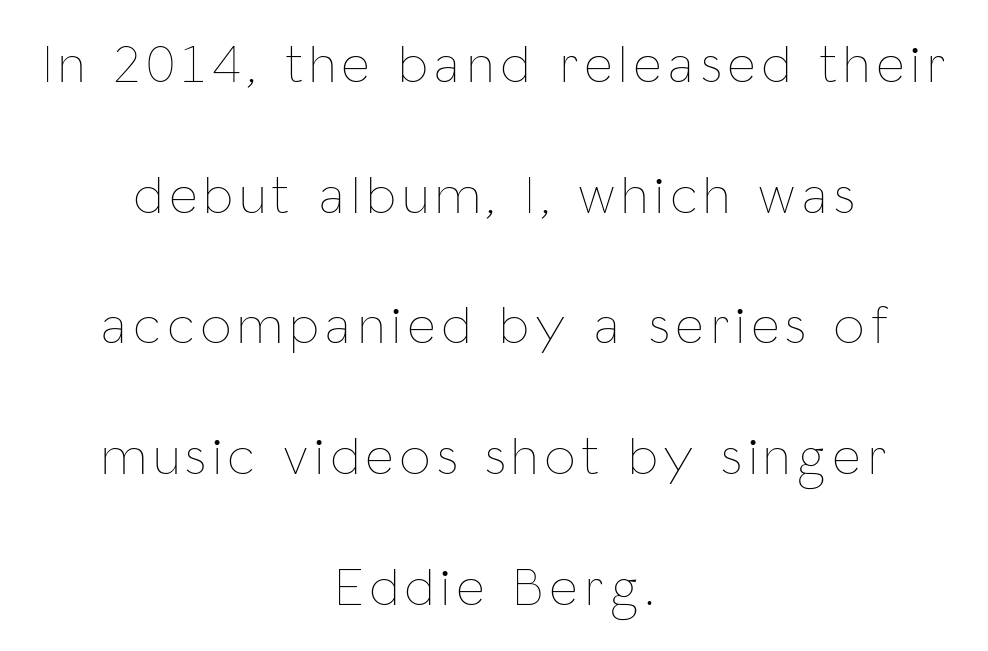
{"italic": "no", "bold": "no", "weight": "thin", "width": "condensed", "stroke_contrast": "low", "x_height": "medium", "monospaced": "no", "underline": "no", "align": "center", "line_spacing": "loose", "line_spacing_ratio": 2.42, "glyph_px": 54}
